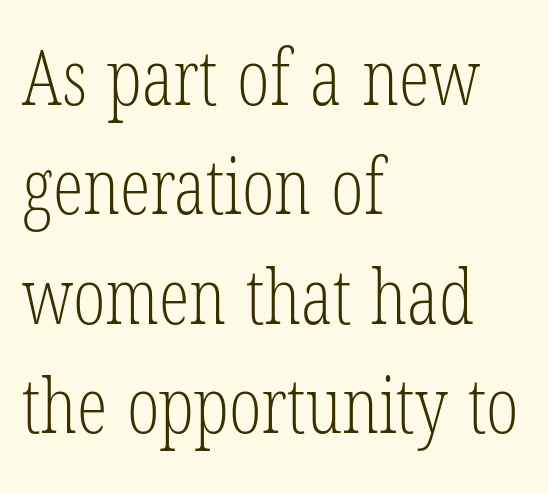
{"serif": "yes", "bold": "no", "weight": "light", "width": "condensed", "stroke_contrast": "low", "x_height": "medium", "monospaced": "no", "underline": "no", "align": "left", "line_spacing": "normal", "line_spacing_ratio": 1.42, "letter_spacing": "normal", "letter_spacing_em": 0.0, "glyph_px": 77}
